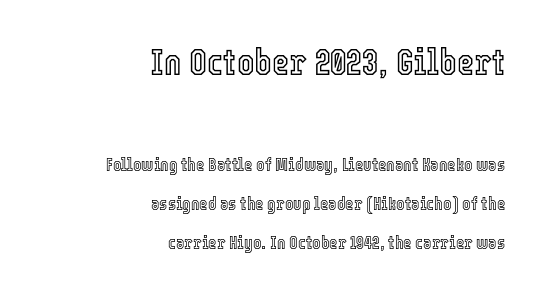
{"italic": "no", "width": "condensed", "x_height": "medium", "monospaced": "no", "underline": "no", "align": "right", "line_spacing": "loose", "line_spacing_ratio": 2.17, "letter_spacing": "normal", "letter_spacing_em": 0.0, "larger_block": "first", "size_ratio": 2.06, "glyph_px": 37}
